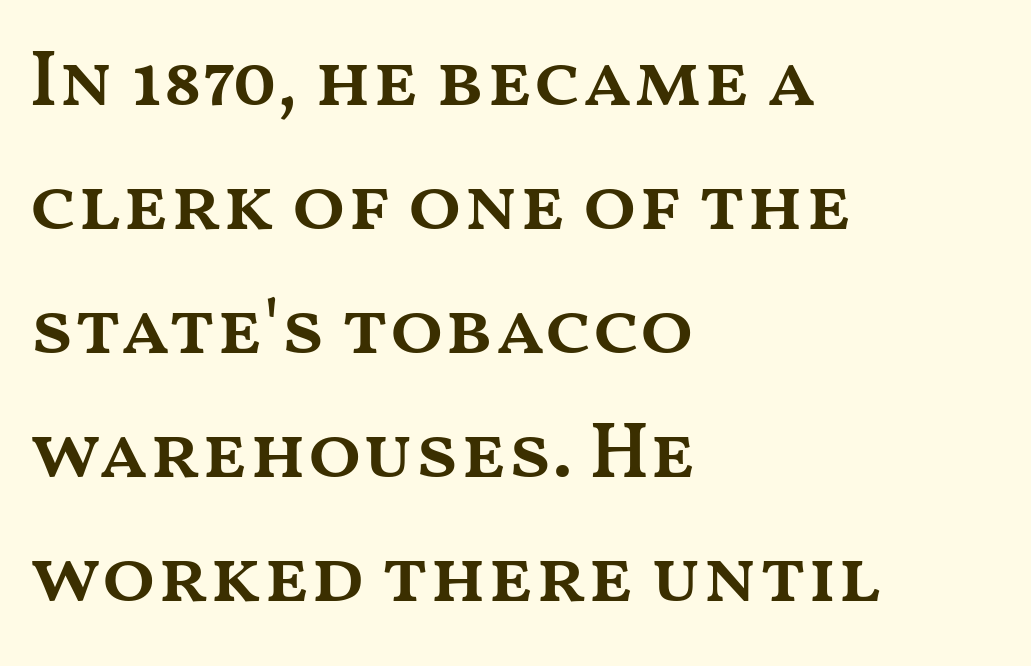
Q: Is the text bold? A: Semi-bold.
Q: Is the text italic (slanted)? A: No, it is upright.
Q: Is the text underlined? A: No.
Q: How is the paragraph aligned? A: Left-aligned.
Q: Is the spacing between letters normal or unusually wide? A: Normal.
Q: Is the spacing between lines tight, normal or loose? A: Normal.
Q: Width (condensed, normal, or wide)? A: Wide.
Q: Stroke contrast? A: Medium.
Q: x-height? A: Medium.
Q: Monospaced? A: No.
